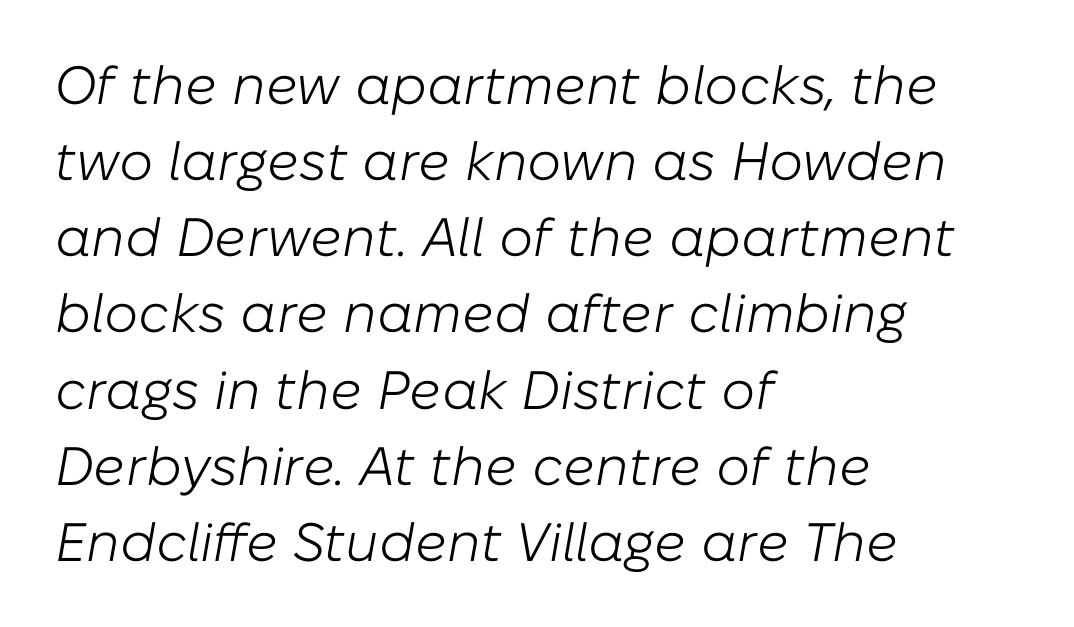
Q: Is the text bold? A: No.
Q: Is the text italic (slanted)? A: Yes, it leans right by about 10 degrees.
Q: Is the text underlined? A: No.
Q: How is the paragraph aligned? A: Left-aligned.
Q: Is the spacing between letters normal or unusually wide? A: Normal.
Q: Is the spacing between lines tight, normal or loose? A: Normal.
Q: Width (condensed, normal, or wide)? A: Normal.
Q: Stroke contrast? A: Low.
Q: x-height? A: Medium.
Q: Monospaced? A: No.
